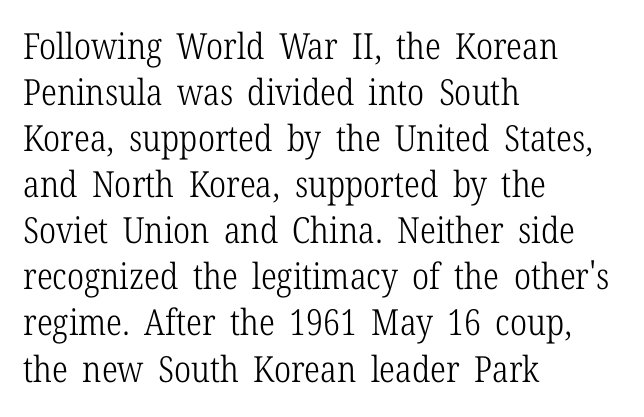
{"serif": "yes", "italic": "no", "bold": "no", "weight": "light", "width": "condensed", "stroke_contrast": "low", "x_height": "medium", "monospaced": "no", "underline": "no", "align": "left", "line_spacing": "normal", "line_spacing_ratio": 1.28, "letter_spacing": "normal", "letter_spacing_em": 0.0, "glyph_px": 36}
